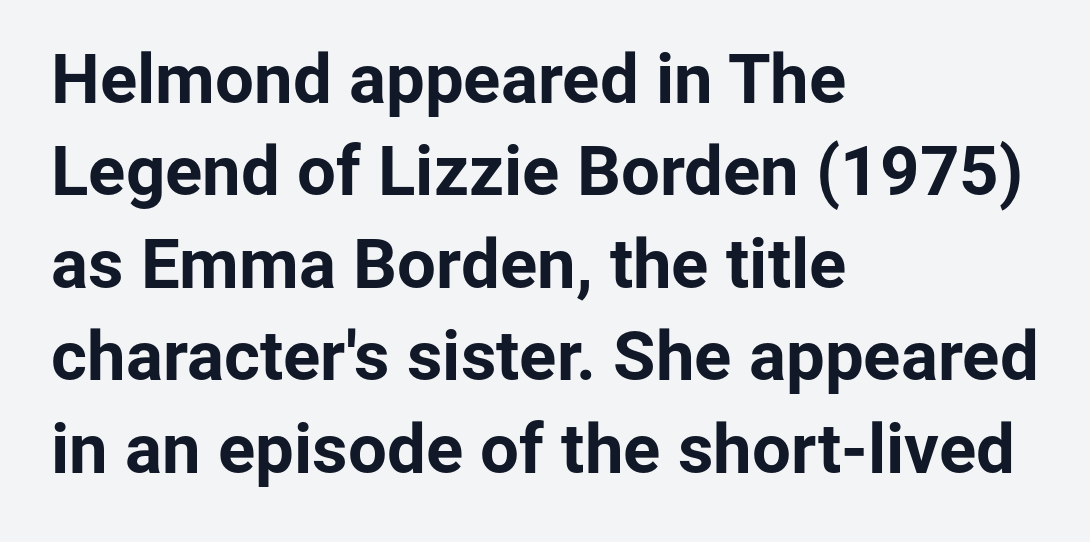
The image shows 69 px bold sans-serif type, upright; set left-aligned, normal line spacing (1.34x), normal letter spacing, not underlined; low stroke contrast and a medium x-height.
